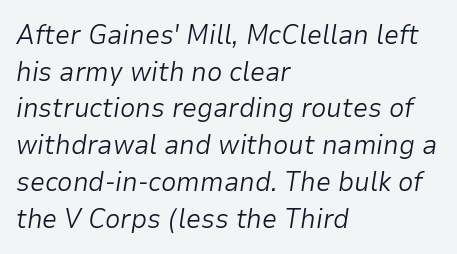
Words appear dense and cohesive because spacing is normal. Reading down the block, your eye returns to a fixed left position each line. Weight class: somewhere from thin through regular. Slant detected: the letters are inclined. Each new line begins a customary step beneath the previous one. The foot of each line stays bare and open.
